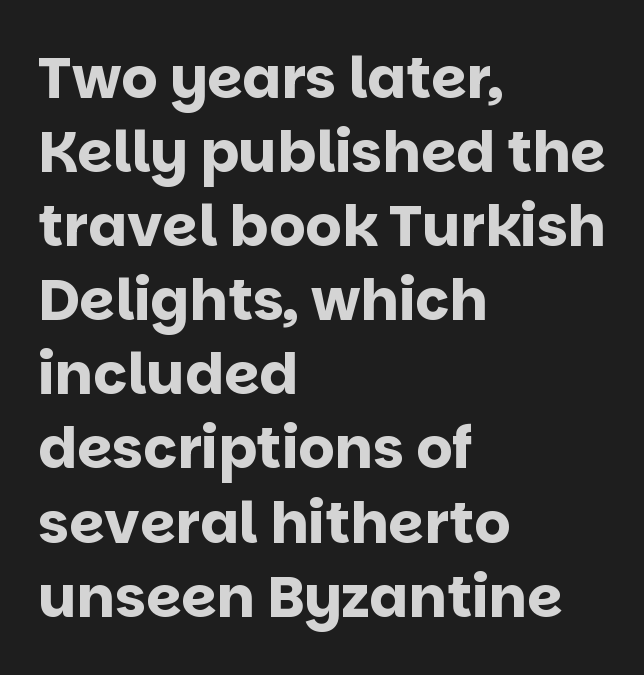
{"serif": "no", "italic": "no", "bold": "yes", "weight": "bold", "width": "normal", "stroke_contrast": "low", "x_height": "large", "monospaced": "no", "underline": "no", "align": "left", "line_spacing": "normal", "line_spacing_ratio": 1.3, "letter_spacing": "normal", "letter_spacing_em": 0.0, "glyph_px": 57}
